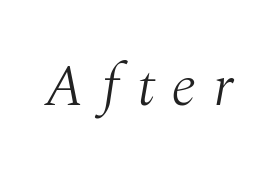
{"serif": "yes", "italic": "yes", "lean": "right", "slant_degrees": 10, "bold": "no", "weight": "light", "width": "normal", "stroke_contrast": "medium", "x_height": "medium", "monospaced": "no", "underline": "no", "letter_spacing": "wide", "letter_spacing_em": 0.28, "glyph_px": 59}
